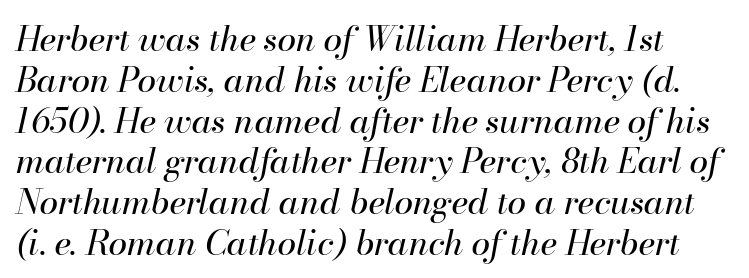
{"italic": "yes", "lean": "right", "slant_degrees": 13, "bold": "no", "weight": "regular", "width": "normal", "stroke_contrast": "high", "x_height": "small", "monospaced": "no", "underline": "no", "line_spacing_ratio": 1.2, "letter_spacing": "normal", "letter_spacing_em": 0.0, "glyph_px": 34}
